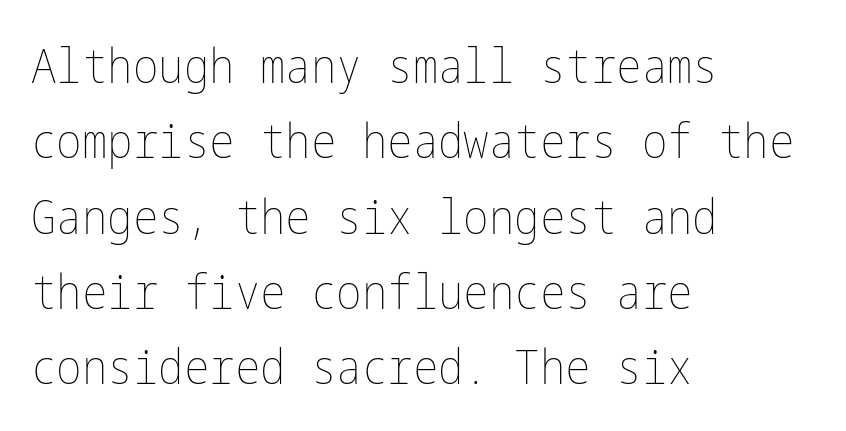
When letters stand straight like this, we call the style roman or upright. Bold? No — there's no thickening of the strokes. Quick note: interline space is typical. The rag falls on the right side of this text block. The type is set solid horizontally, with unmodified tracking. Descender tails drop into unmarked territory.
